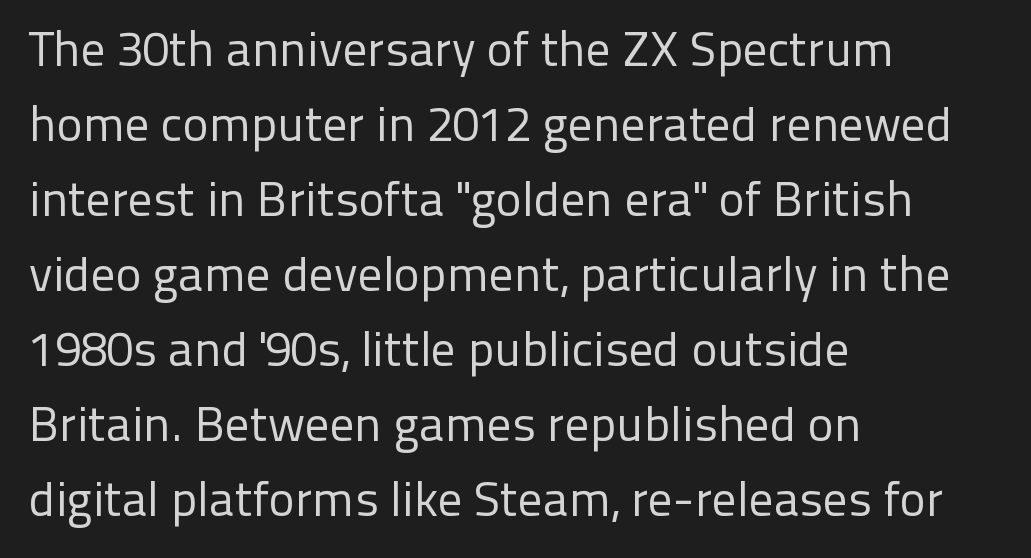
Q: Is the text bold? A: No.
Q: Is the text italic (slanted)? A: No, it is upright.
Q: Is the typeface a serif or a sans-serif typeface? A: Sans-serif.
Q: Is the text underlined? A: No.
Q: How is the paragraph aligned? A: Left-aligned.
Q: Is the spacing between letters normal or unusually wide? A: Normal.
Q: Is the spacing between lines tight, normal or loose? A: Normal.
Q: Width (condensed, normal, or wide)? A: Normal.
Q: Stroke contrast? A: Low.
Q: x-height? A: Medium.
Q: Monospaced? A: No.
